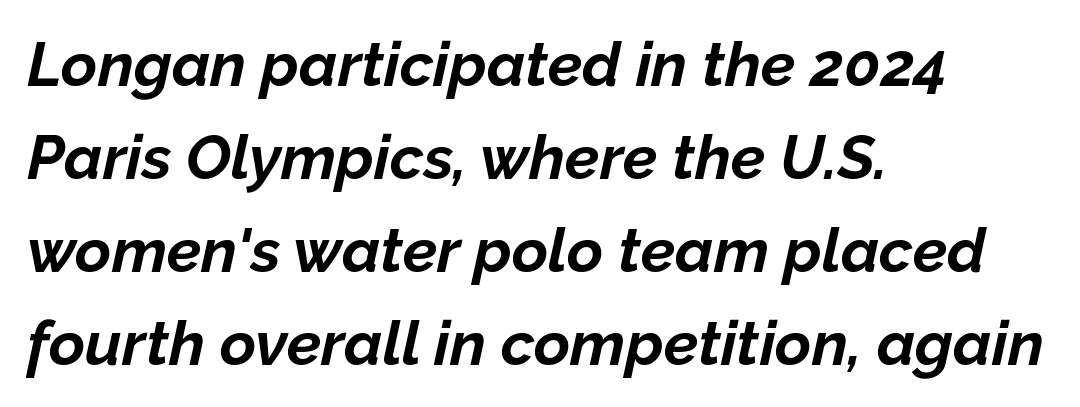
{"italic": "yes", "lean": "right", "slant_degrees": 12, "bold": "yes", "weight": "bold", "width": "normal", "stroke_contrast": "low", "x_height": "medium", "monospaced": "no", "underline": "no", "align": "left", "line_spacing": "normal", "line_spacing_ratio": 1.5, "letter_spacing": "normal", "letter_spacing_em": 0.0, "glyph_px": 62}
